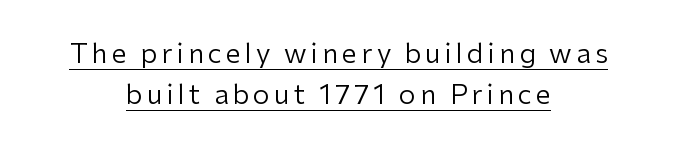
{"italic": "no", "bold": "no", "underline": "yes", "align": "center", "line_spacing": "normal", "line_spacing_ratio": 1.52, "glyph_px": 27}
